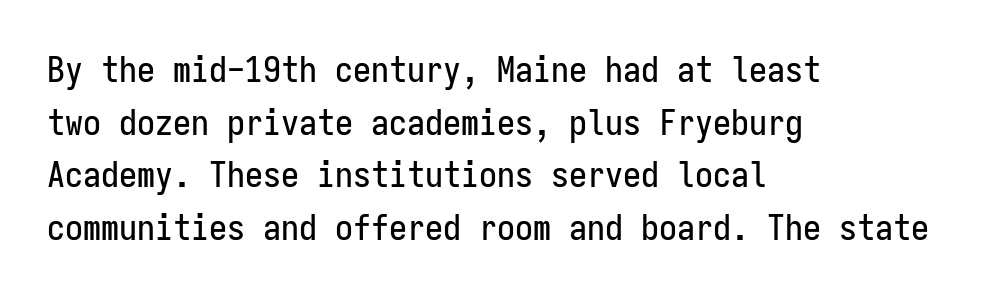
Q: Is the text italic (slanted)? A: No, it is upright.
Q: Is the typeface a serif or a sans-serif typeface? A: Sans-serif.
Q: Is the text underlined? A: No.
Q: How is the paragraph aligned? A: Left-aligned.
Q: Is the spacing between letters normal or unusually wide? A: Normal.
Q: Is the spacing between lines tight, normal or loose? A: Normal.
Q: Width (condensed, normal, or wide)? A: Condensed.
Q: Stroke contrast? A: Low.
Q: x-height? A: Medium.
Q: Monospaced? A: Yes.
